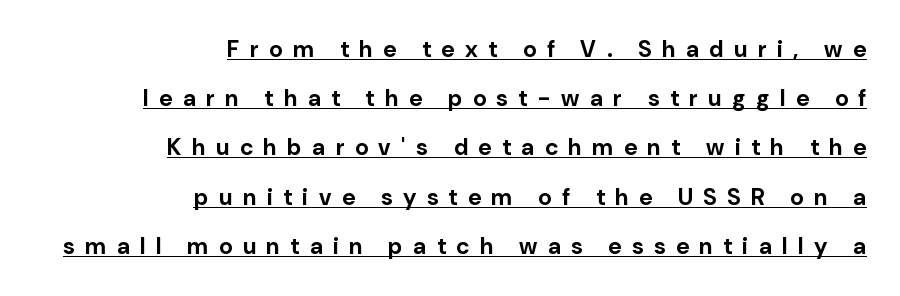
The image shows 23 px bold type, upright; set right-aligned, loose line spacing (2.14x), unusually wide letter spacing (+0.46 em), underlined.
